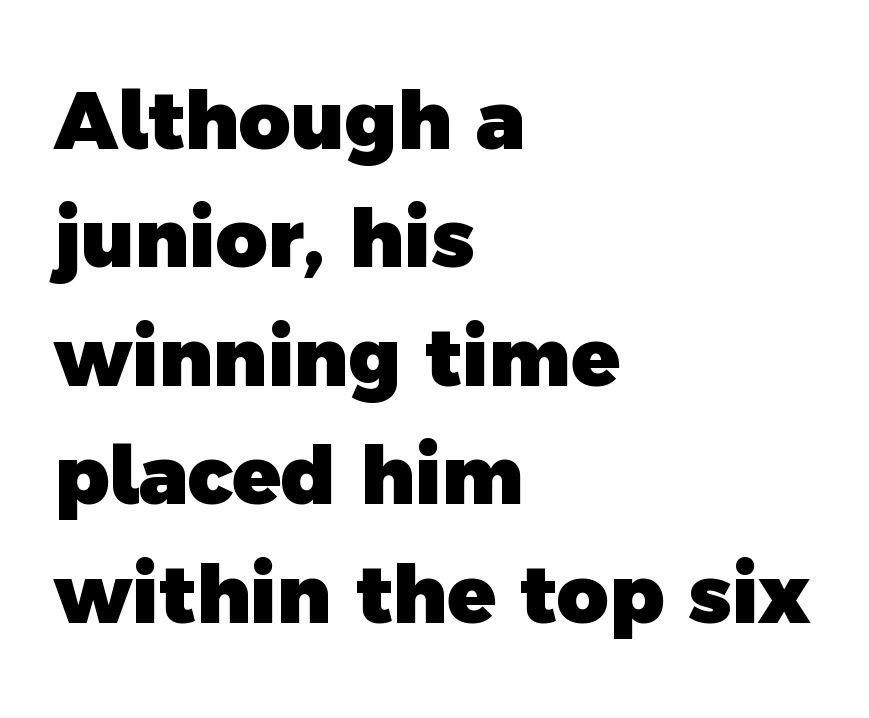
{"serif": "no", "bold": "yes", "weight": "heavy", "width": "normal", "x_height": "medium", "monospaced": "no", "underline": "no", "align": "left", "line_spacing": "normal", "line_spacing_ratio": 1.48, "letter_spacing": "normal", "letter_spacing_em": 0.0, "glyph_px": 80}
